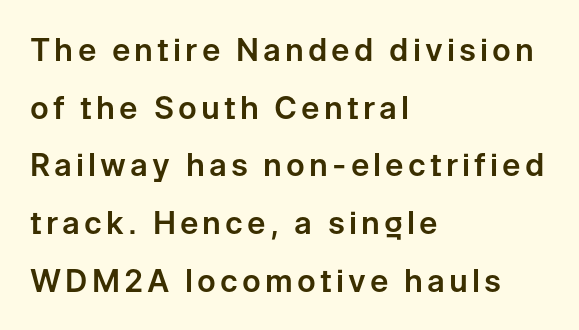
The image shows 31 px sans-serif type, upright; set left-aligned, line spacing 1.86x, not underlined; low stroke contrast and a medium x-height.
